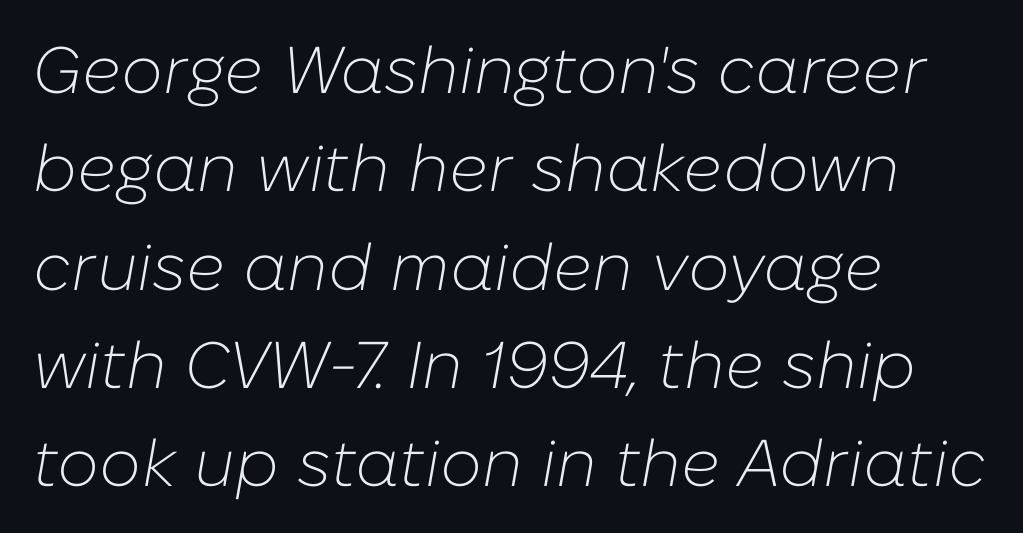
Q: Is the text bold? A: No.
Q: Is the text italic (slanted)? A: Yes, it leans right by about 10 degrees.
Q: Is the text underlined? A: No.
Q: How is the paragraph aligned? A: Left-aligned.
Q: Is the spacing between letters normal or unusually wide? A: Normal.
Q: Is the spacing between lines tight, normal or loose? A: Normal.
Q: Width (condensed, normal, or wide)? A: Normal.
Q: Stroke contrast? A: Low.
Q: x-height? A: Medium.
Q: Monospaced? A: No.
